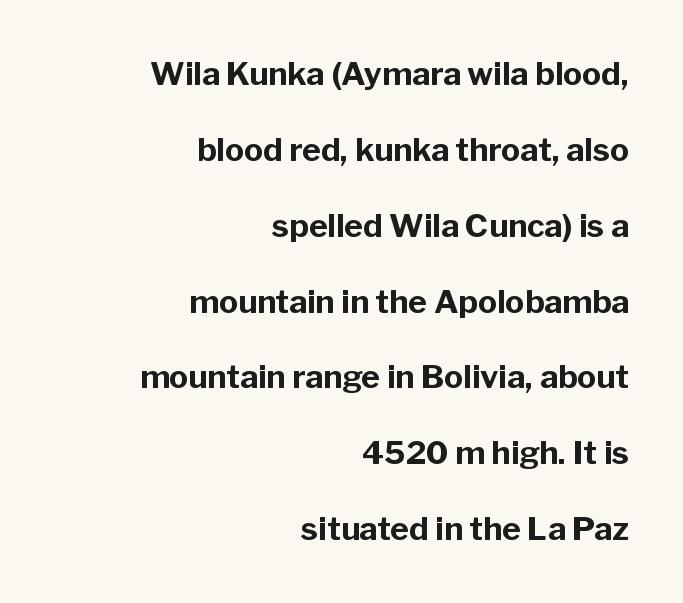
The image shows 32 px bold sans-serif type, upright; set right-aligned, loose line spacing (2.37x), normal letter spacing, not underlined; low stroke contrast and a medium x-height.
